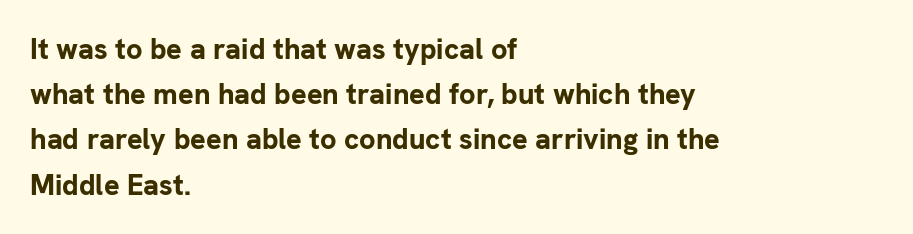
Q: Is the text bold? A: Yes.
Q: Is the text italic (slanted)? A: No, it is upright.
Q: Is the typeface a serif or a sans-serif typeface? A: Sans-serif.
Q: Is the text underlined? A: No.
Q: How is the paragraph aligned? A: Left-aligned.
Q: Is the spacing between letters normal or unusually wide? A: Normal.
Q: Is the spacing between lines tight, normal or loose? A: Normal.
Q: Width (condensed, normal, or wide)? A: Normal.
Q: Stroke contrast? A: Low.
Q: x-height? A: Medium.
Q: Monospaced? A: No.
